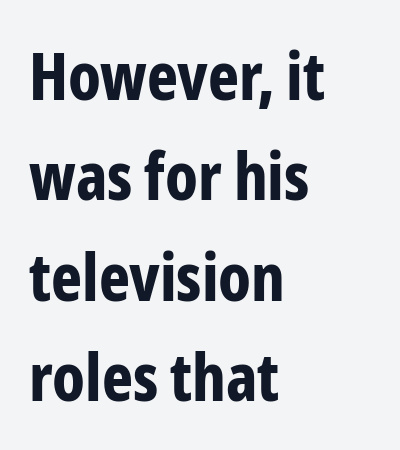
Honestly, the row spacing looks completely unremarkable. Is this a fixed-width face? No — the glyphs have proportional, varying widths. A roman cut, with each character standing at attention. A bare baseline throughout the passage.
